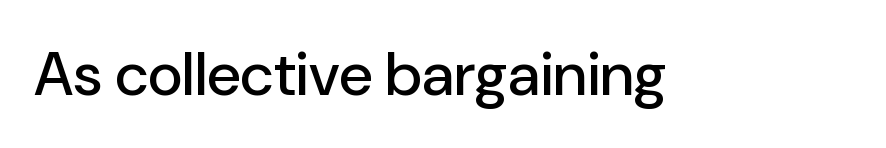
{"serif": "no", "italic": "no", "width": "normal", "stroke_contrast": "low", "x_height": "medium", "monospaced": "no", "underline": "no", "letter_spacing": "normal", "letter_spacing_em": 0.0, "glyph_px": 61}
